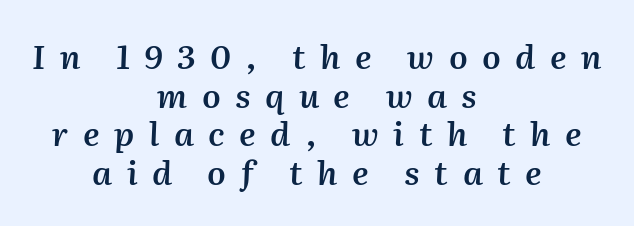
The image shows 33 px semibold type, italic (leaning right); set centered, line spacing 1.17x, unusually wide letter spacing (+0.44 em), not underlined; medium stroke contrast and a medium x-height.
